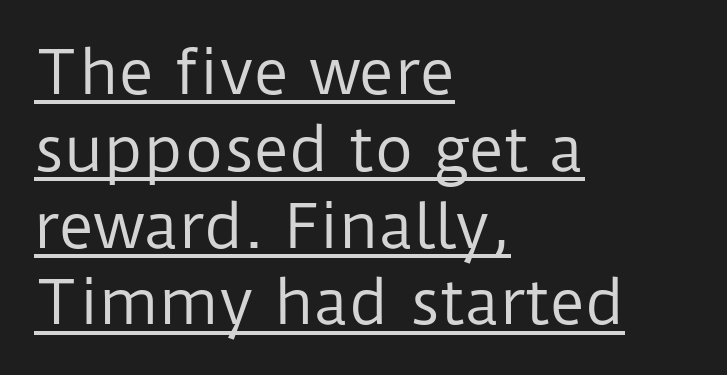
{"serif": "no", "italic": "no", "bold": "no", "weight": "regular", "width": "normal", "stroke_contrast": "low", "x_height": "medium", "monospaced": "no", "underline": "yes", "align": "left", "line_spacing": "normal", "line_spacing_ratio": 1.28, "letter_spacing": "normal", "letter_spacing_em": 0.0, "glyph_px": 60}
